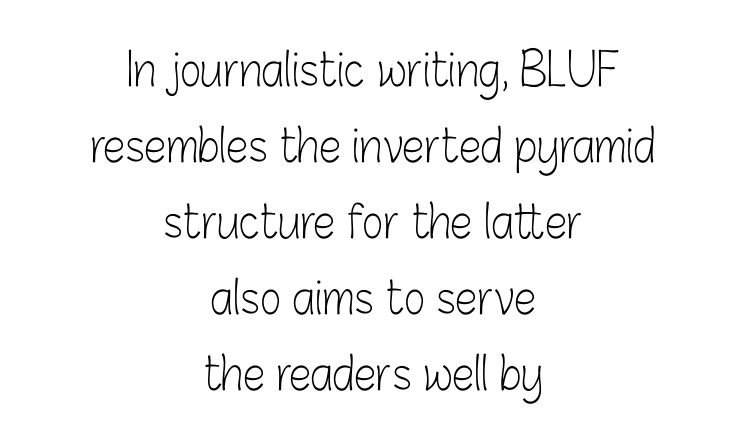
Q: Is the text bold? A: No.
Q: Is the text italic (slanted)? A: No, it is upright.
Q: Is the typeface a serif or a sans-serif typeface? A: Sans-serif.
Q: Is the text underlined? A: No.
Q: How is the paragraph aligned? A: Centered.
Q: Is the spacing between letters normal or unusually wide? A: Normal.
Q: Is the spacing between lines tight, normal or loose? A: Normal.
Q: Width (condensed, normal, or wide)? A: Condensed.
Q: Stroke contrast? A: Low.
Q: x-height? A: Medium.
Q: Monospaced? A: No.
